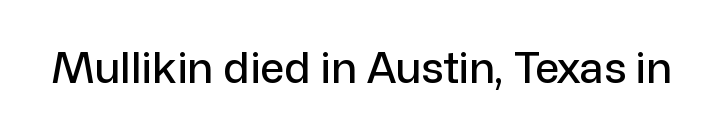
The image shows 43 px sans-serif type, upright; set normal letter spacing, not underlined; low stroke contrast and a medium x-height.
